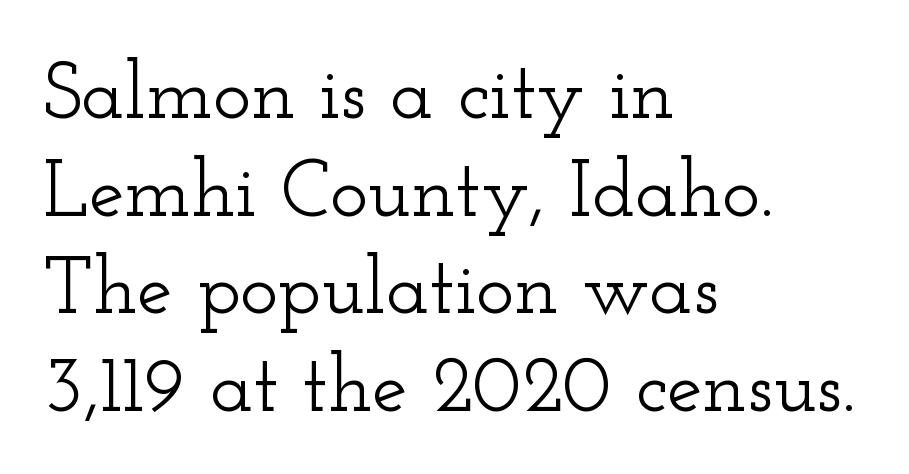
Q: Is the text italic (slanted)? A: No, it is upright.
Q: Is the typeface a serif or a sans-serif typeface? A: Serif.
Q: Is the text underlined? A: No.
Q: How is the paragraph aligned? A: Left-aligned.
Q: Is the spacing between letters normal or unusually wide? A: Normal.
Q: Width (condensed, normal, or wide)? A: Wide.
Q: Stroke contrast? A: Low.
Q: x-height? A: Small.
Q: Monospaced? A: No.
